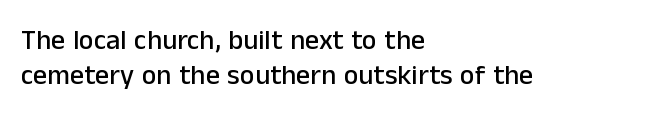
{"serif": "no", "italic": "no", "width": "normal", "stroke_contrast": "low", "x_height": "medium", "monospaced": "no", "underline": "no", "align": "left", "line_spacing_ratio": 1.24, "letter_spacing": "normal", "letter_spacing_em": 0.0, "glyph_px": 28}
